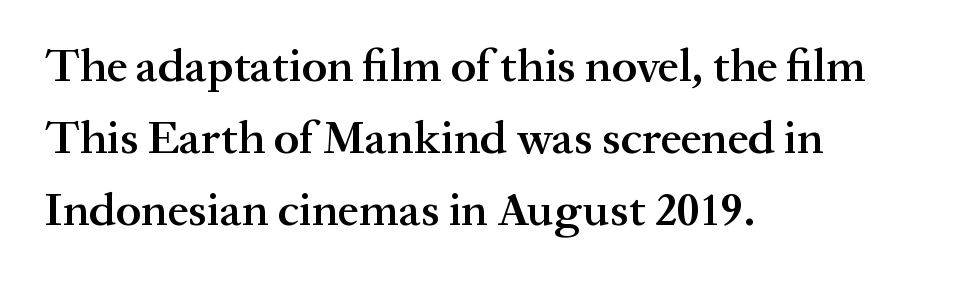
Q: Is the text bold? A: Semi-bold.
Q: Is the text italic (slanted)? A: No, it is upright.
Q: Is the typeface a serif or a sans-serif typeface? A: Serif.
Q: Is the text underlined? A: No.
Q: How is the paragraph aligned? A: Left-aligned.
Q: Is the spacing between letters normal or unusually wide? A: Normal.
Q: Is the spacing between lines tight, normal or loose? A: Normal.
Q: Width (condensed, normal, or wide)? A: Normal.
Q: Stroke contrast? A: Medium.
Q: x-height? A: Medium.
Q: Monospaced? A: No.
